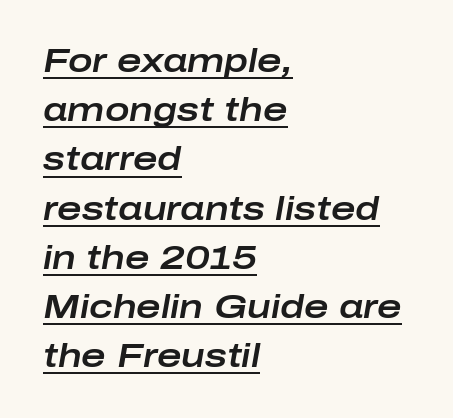
Q: Is the text italic (slanted)? A: Yes, it leans right by about 10 degrees.
Q: Is the text underlined? A: Yes.
Q: How is the paragraph aligned? A: Left-aligned.
Q: Is the spacing between letters normal or unusually wide? A: Normal.
Q: Is the spacing between lines tight, normal or loose? A: Normal.
Q: Width (condensed, normal, or wide)? A: Wide.
Q: Stroke contrast? A: Low.
Q: x-height? A: Medium.
Q: Monospaced? A: No.
